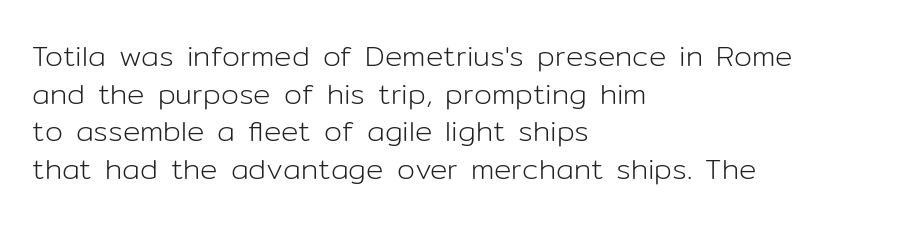
Q: Is the text bold? A: No.
Q: Is the text italic (slanted)? A: No, it is upright.
Q: Is the typeface a serif or a sans-serif typeface? A: Sans-serif.
Q: Is the text underlined? A: No.
Q: How is the paragraph aligned? A: Left-aligned.
Q: Is the spacing between letters normal or unusually wide? A: Normal.
Q: Is the spacing between lines tight, normal or loose? A: Normal.
Q: Width (condensed, normal, or wide)? A: Normal.
Q: Stroke contrast? A: Low.
Q: x-height? A: Medium.
Q: Monospaced? A: No.
